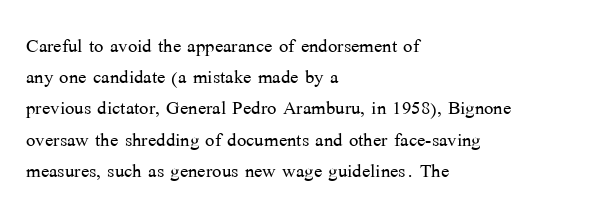
{"italic": "no", "bold": "no", "underline": "no", "align": "left", "line_spacing": "normal", "line_spacing_ratio": 1.25, "letter_spacing": "normal", "letter_spacing_em": 0.0, "glyph_px": 25}
